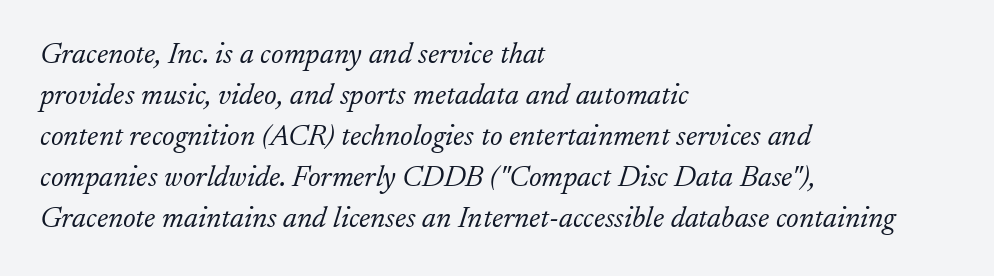
The image shows 30 px light serif type, italic (leaning right); set left-aligned, normal line spacing (1.37x), normal letter spacing, not underlined; low stroke contrast and a small x-height.
